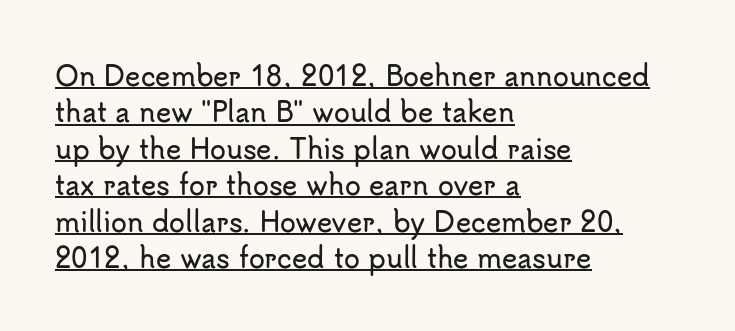
{"italic": "no", "underline": "yes", "align": "left", "line_spacing": "normal", "line_spacing_ratio": 1.4, "letter_spacing": "normal", "letter_spacing_em": 0.0, "glyph_px": 26}
